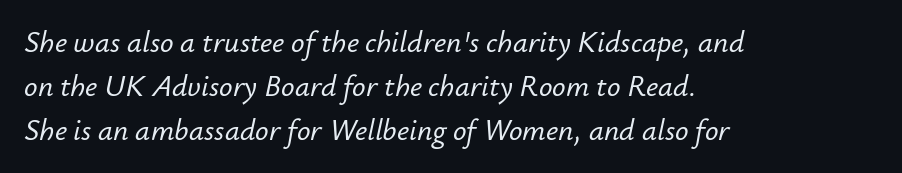
The area under the type is left untouched. Line beginnings align vertically; line endings do not. A typesetter would mark this as italic. Looks like regular typesetting: each glyph gets only the width it needs.
